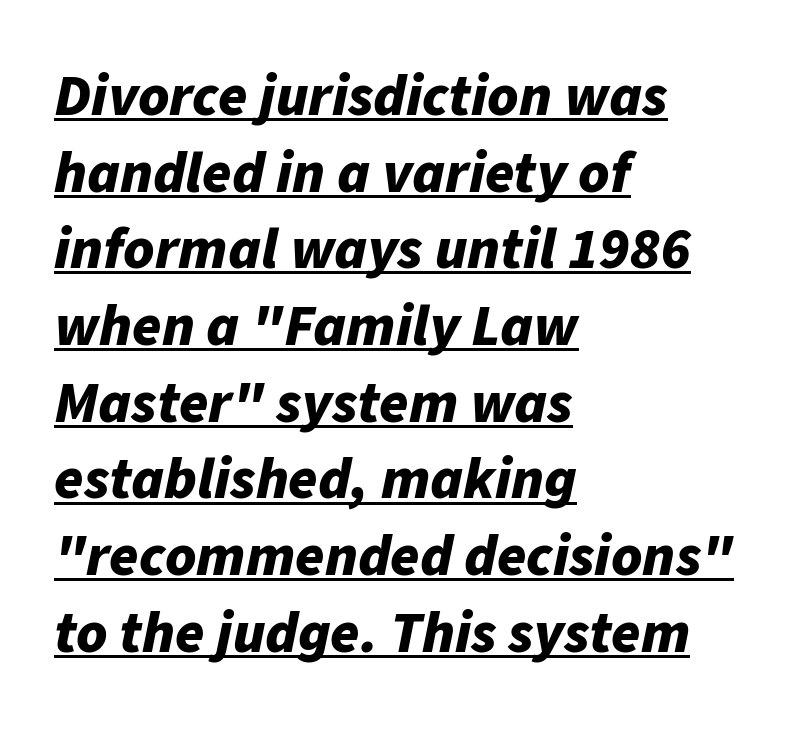
In terms of posture, this sample is oblique. This block has exactly the height ordinary leading produces. Every word sits above its own underline. One-word summary of the alignment: left. Look at the stroke-to-counter ratio: heavy, a bold. Look at the tracking — it's just the regular setting, nothing added.
